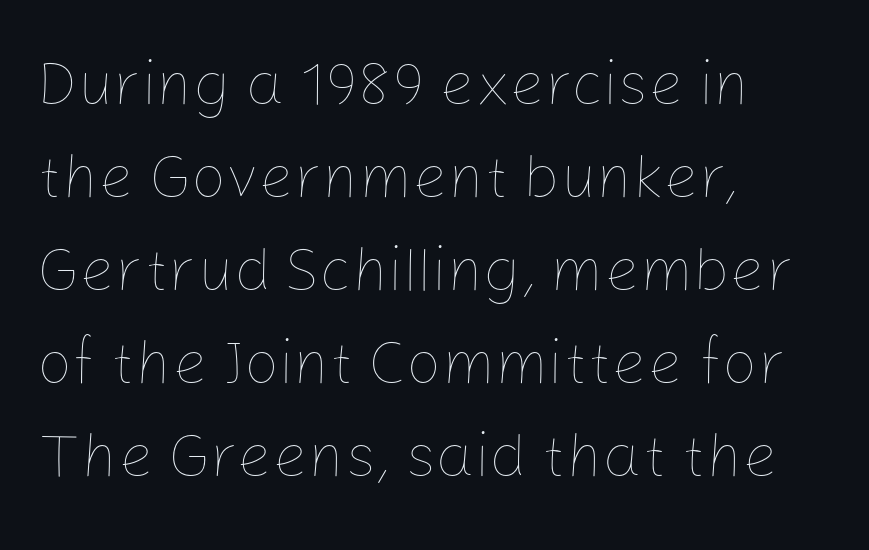
Q: Is the text bold? A: No.
Q: Is the text italic (slanted)? A: No, it is upright.
Q: Is the text underlined? A: No.
Q: How is the paragraph aligned? A: Left-aligned.
Q: Is the spacing between letters normal or unusually wide? A: Normal.
Q: Is the spacing between lines tight, normal or loose? A: Normal.
Q: Width (condensed, normal, or wide)? A: Normal.
Q: Stroke contrast? A: Low.
Q: x-height? A: Medium.
Q: Monospaced? A: No.
